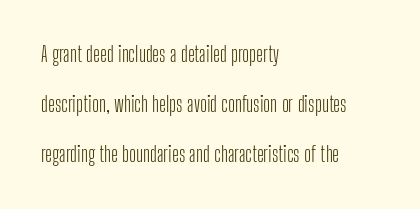
The specimen omits any rule beneath the text block's lines. Think standard paragraph weight, or any step lighter than that. The specimen reads as upright at a glance. Typeset ragged right — the left edge is the straight one. If you measured baseline to baseline, you'd find a long distance. This sample uses plain, unmodified letter spacing.
